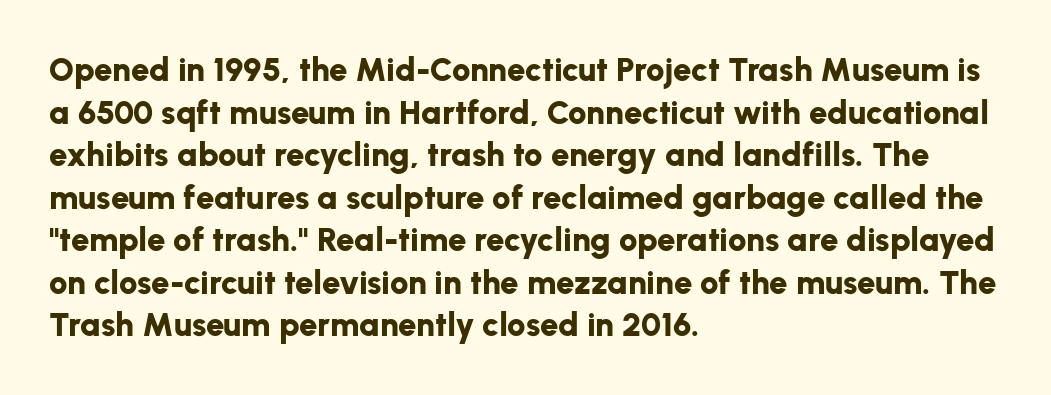
Q: Is the text bold? A: Yes.
Q: Is the text italic (slanted)? A: No, it is upright.
Q: Is the typeface a serif or a sans-serif typeface? A: Sans-serif.
Q: Is the text underlined? A: No.
Q: How is the paragraph aligned? A: Left-aligned.
Q: Is the spacing between letters normal or unusually wide? A: Normal.
Q: Is the spacing between lines tight, normal or loose? A: Normal.
Q: Width (condensed, normal, or wide)? A: Normal.
Q: Stroke contrast? A: Low.
Q: x-height? A: Medium.
Q: Monospaced? A: No.
